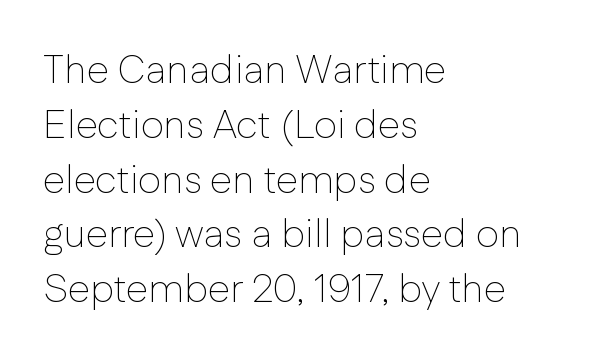
{"serif": "no", "italic": "no", "bold": "no", "weight": "thin", "width": "normal", "stroke_contrast": "low", "x_height": "medium", "monospaced": "no", "underline": "no", "align": "left", "line_spacing": "normal", "line_spacing_ratio": 1.37, "letter_spacing": "normal", "letter_spacing_em": 0.0, "glyph_px": 40}
